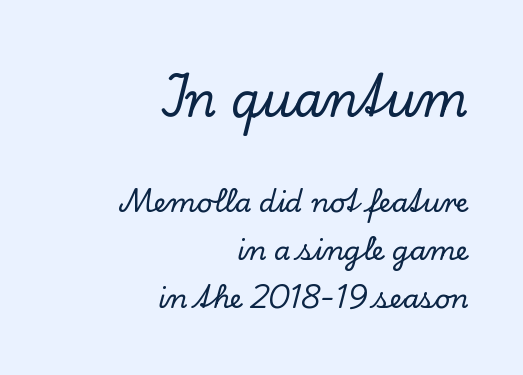
This rendering uses right alignment, leaving the left contour irregular. Tracking here is standard; glyphs follow each other at the usual distance. Whoever set this made the first block the dominant, larger element. The passage shown is typeset with a serif family.
